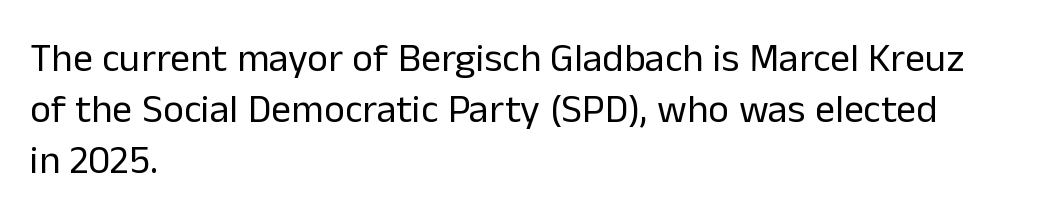
The image shows 40 px regular-weight sans-serif type, upright; set left-aligned, normal line spacing (1.28x), normal letter spacing, not underlined; low stroke contrast and a medium x-height.
